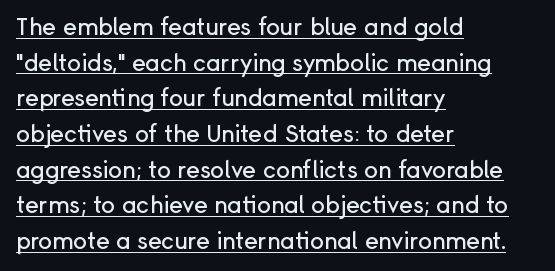
The image shows 23 px text type, upright; set left-aligned, normal line spacing (1.55x), normal letter spacing, underlined.
